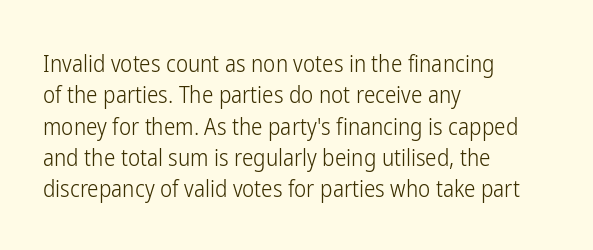
The image shows 23 px text type, upright; set left-aligned, normal line spacing (1.36x), normal letter spacing, not underlined.
